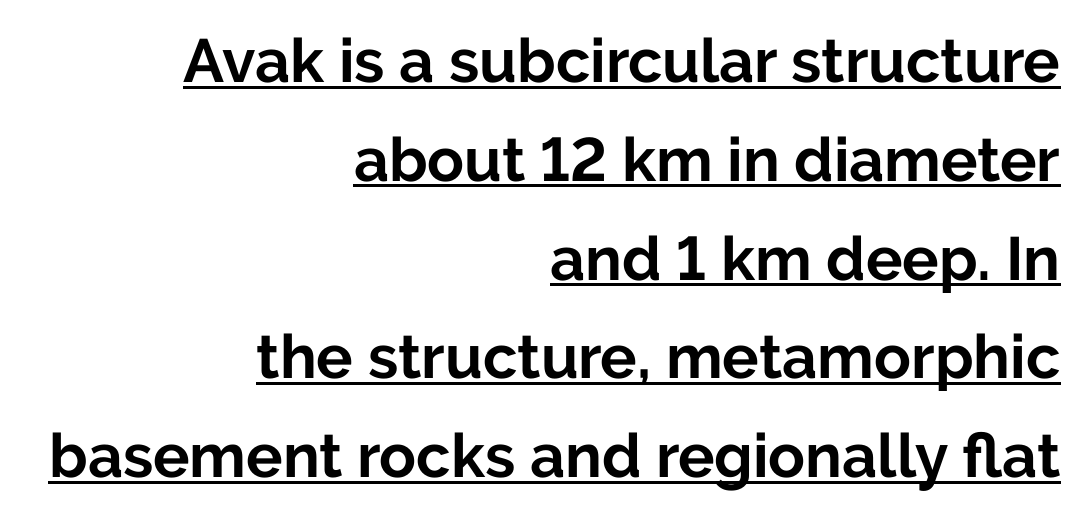
This sample has the flowing, uneven cadence of proportional lettering. Posture: upright roman. The string is rendered with underlining switched on. Bold? Absolutely — the strokes are thick and heavy. The compositor pushed each line to the right boundary. Quick note: interline space is typical.
